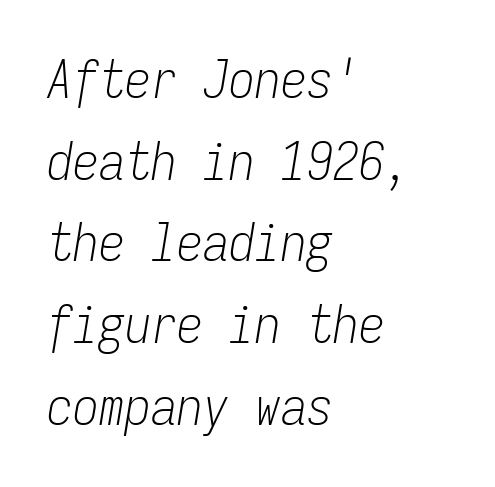
Q: Is the text bold? A: No.
Q: Is the text italic (slanted)? A: Yes, it leans right by about 9 degrees.
Q: Is the text underlined? A: No.
Q: How is the paragraph aligned? A: Left-aligned.
Q: Is the spacing between letters normal or unusually wide? A: Normal.
Q: Is the spacing between lines tight, normal or loose? A: Normal.
Q: Width (condensed, normal, or wide)? A: Condensed.
Q: Stroke contrast? A: Low.
Q: x-height? A: Medium.
Q: Monospaced? A: Yes.
